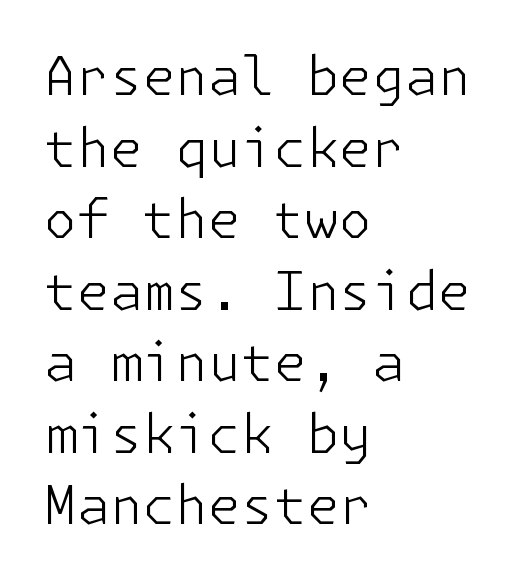
Q: Is the text bold? A: No.
Q: Is the text italic (slanted)? A: No, it is upright.
Q: Is the typeface a serif or a sans-serif typeface? A: Sans-serif.
Q: Is the text underlined? A: No.
Q: How is the paragraph aligned? A: Left-aligned.
Q: Is the spacing between letters normal or unusually wide? A: Normal.
Q: Is the spacing between lines tight, normal or loose? A: Normal.
Q: Width (condensed, normal, or wide)? A: Normal.
Q: Stroke contrast? A: Low.
Q: x-height? A: Medium.
